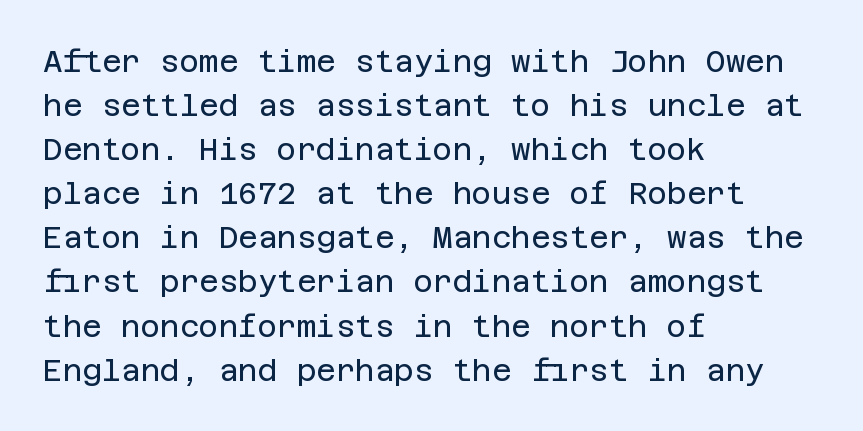
The image shows 30 px regular-weight sans-serif type, upright; set left-aligned, normal line spacing (1.47x), normal letter spacing, not underlined; low stroke contrast and a large x-height.
